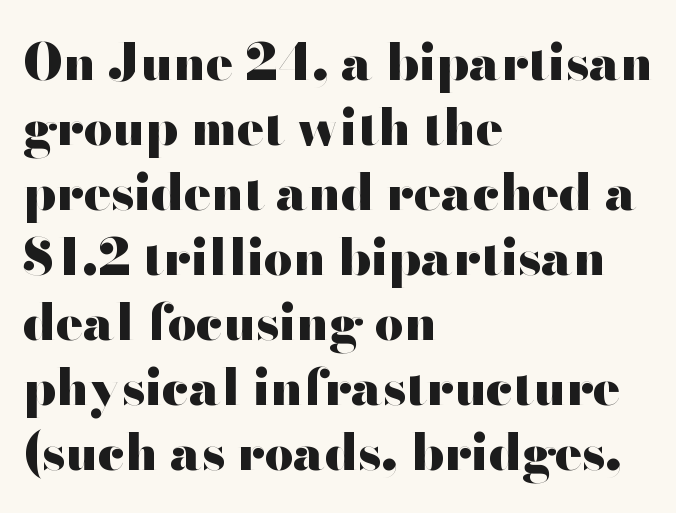
Q: Is the text bold? A: Yes.
Q: Is the text italic (slanted)? A: No, it is upright.
Q: Is the typeface a serif or a sans-serif typeface? A: Sans-serif.
Q: Is the text underlined? A: No.
Q: How is the paragraph aligned? A: Left-aligned.
Q: Is the spacing between letters normal or unusually wide? A: Normal.
Q: Is the spacing between lines tight, normal or loose? A: Normal.
Q: Width (condensed, normal, or wide)? A: Wide.
Q: Stroke contrast? A: High.
Q: x-height? A: Small.
Q: Monospaced? A: No.
